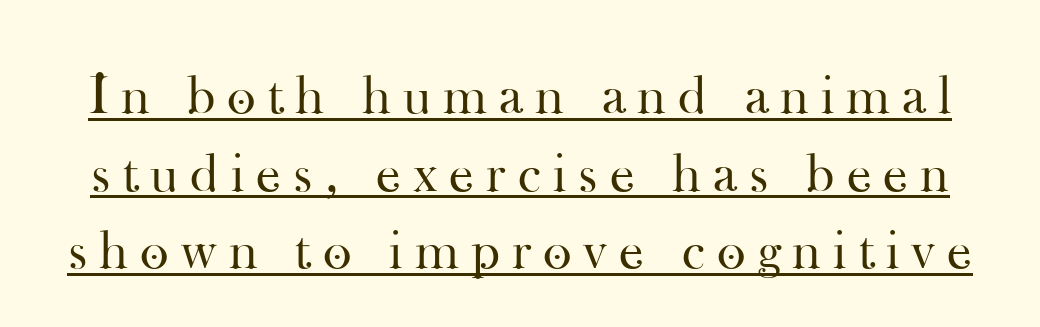
Q: Is the text bold? A: No.
Q: Is the text italic (slanted)? A: No, it is upright.
Q: Is the typeface a serif or a sans-serif typeface? A: Serif.
Q: Is the text underlined? A: Yes.
Q: Is the spacing between letters normal or unusually wide? A: Unusually wide.
Q: Is the spacing between lines tight, normal or loose? A: Normal.
Q: Width (condensed, normal, or wide)? A: Normal.
Q: Stroke contrast? A: High.
Q: x-height? A: Small.
Q: Monospaced? A: No.
